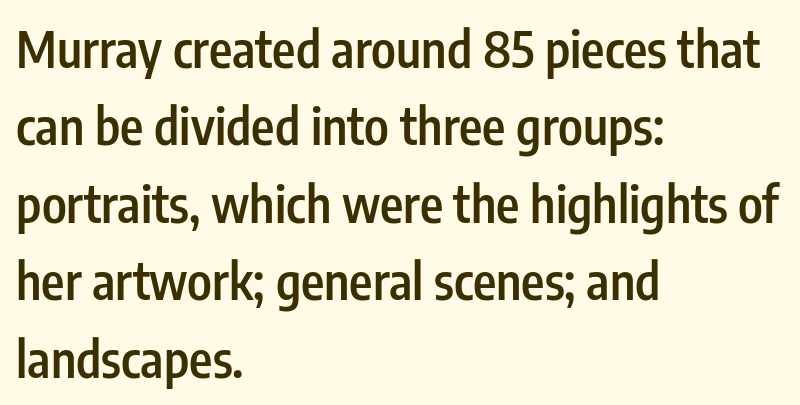
A normal amount of white space separates one row of letters from the next. The characters look somewhat weighty, a semibold short of true bold. Descenders are the only things crossing below the line. These lines are composed in type without serifs.
